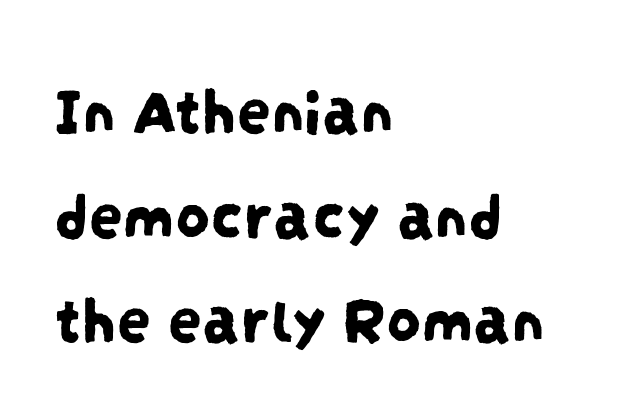
{"serif": "no", "width": "condensed", "stroke_contrast": "low", "x_height": "large", "monospaced": "no", "underline": "no", "align": "left", "line_spacing": "normal", "line_spacing_ratio": 1.54, "letter_spacing": "normal", "letter_spacing_em": 0.0, "glyph_px": 68}
